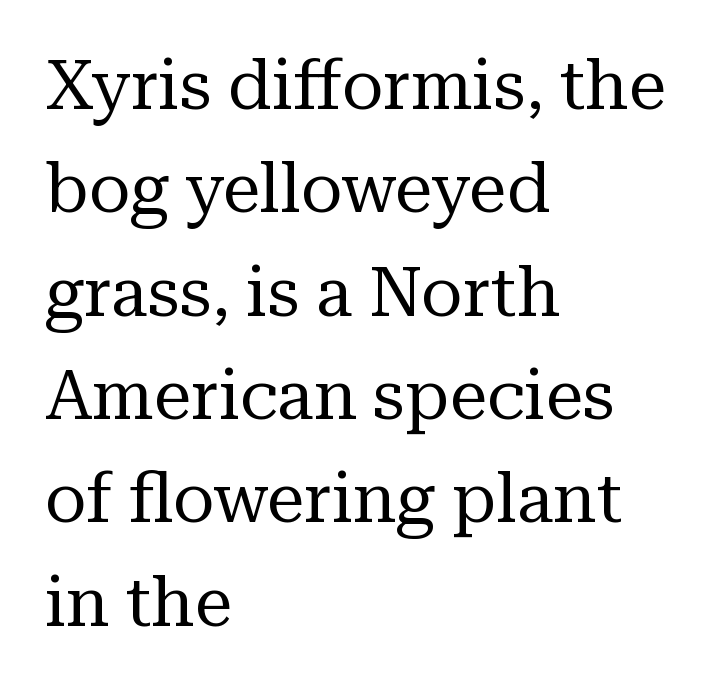
The image shows 68 px regular-weight serif type, upright; set left-aligned, normal line spacing (1.52x), normal letter spacing, not underlined; medium stroke contrast and a medium x-height.
